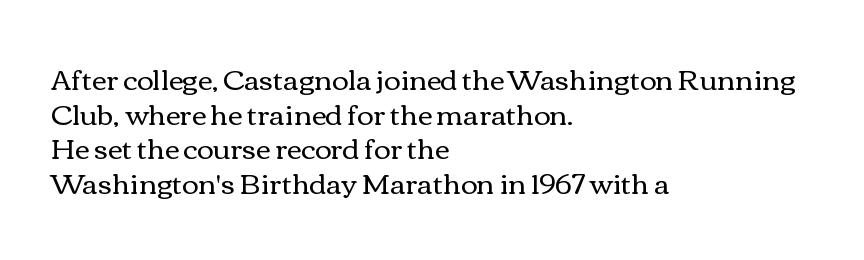
The image shows 28 px regular-weight, wide type, upright; set left-aligned, line spacing 1.24x, normal letter spacing, not underlined; medium stroke contrast and a medium x-height.
